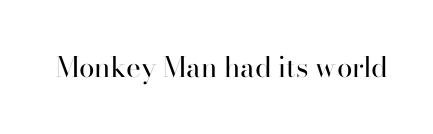
Q: Is the text bold? A: No.
Q: Is the text italic (slanted)? A: No, it is upright.
Q: Is the typeface a serif or a sans-serif typeface? A: Serif.
Q: Is the text underlined? A: No.
Q: Is the spacing between letters normal or unusually wide? A: Normal.
Q: Width (condensed, normal, or wide)? A: Normal.
Q: Stroke contrast? A: High.
Q: x-height? A: Small.
Q: Monospaced? A: No.
